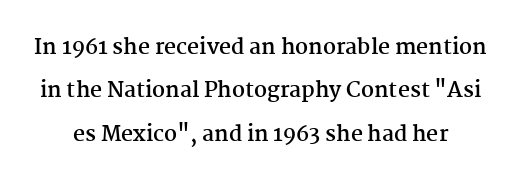
Q: Is the text bold? A: Yes.
Q: Is the text italic (slanted)? A: No, it is upright.
Q: Is the text underlined? A: No.
Q: Is the spacing between letters normal or unusually wide? A: Normal.
Q: Is the spacing between lines tight, normal or loose? A: Loose.
